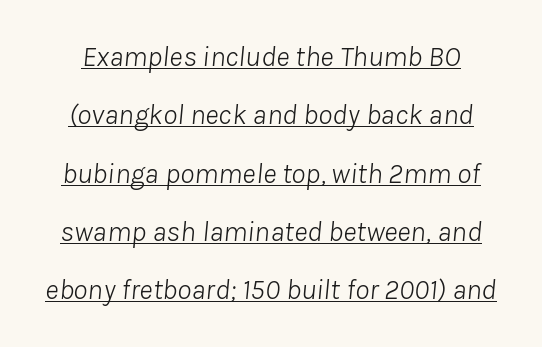
Q: Is the text bold? A: No.
Q: Is the text italic (slanted)? A: Yes, it leans right by about 8 degrees.
Q: Is the text underlined? A: Yes.
Q: Is the spacing between letters normal or unusually wide? A: Normal.
Q: Is the spacing between lines tight, normal or loose? A: Loose.
Q: Width (condensed, normal, or wide)? A: Normal.
Q: Stroke contrast? A: Low.
Q: x-height? A: Medium.
Q: Monospaced? A: No.
